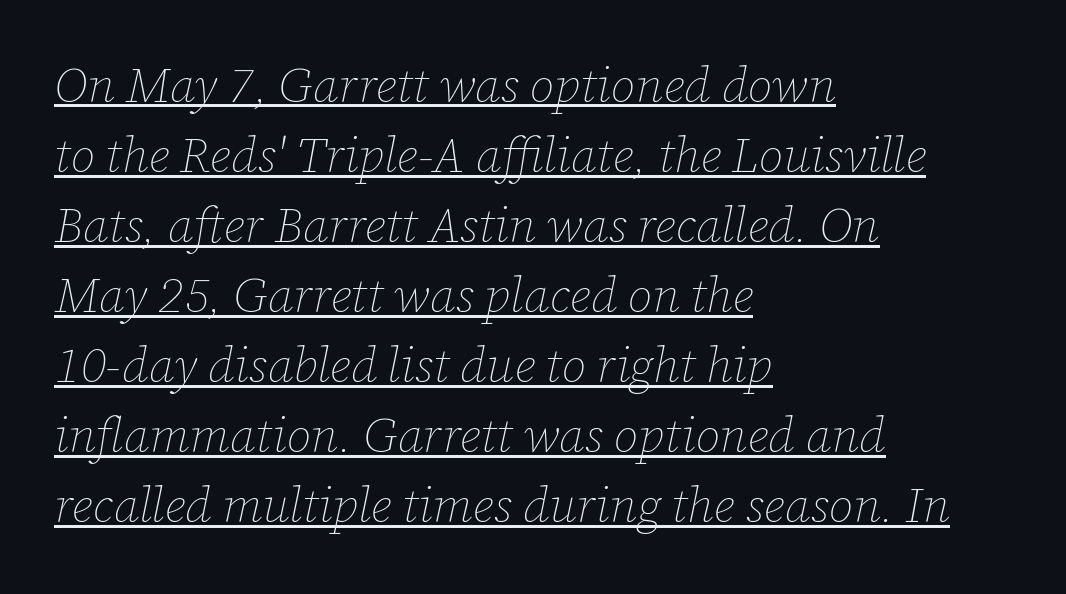
{"italic": "yes", "lean": "right", "slant_degrees": 12, "bold": "no", "weight": "thin", "width": "normal", "stroke_contrast": "low", "x_height": "medium", "monospaced": "no", "underline": "yes", "align": "left", "line_spacing": "normal", "line_spacing_ratio": 1.43, "letter_spacing": "normal", "letter_spacing_em": 0.0, "glyph_px": 49}
